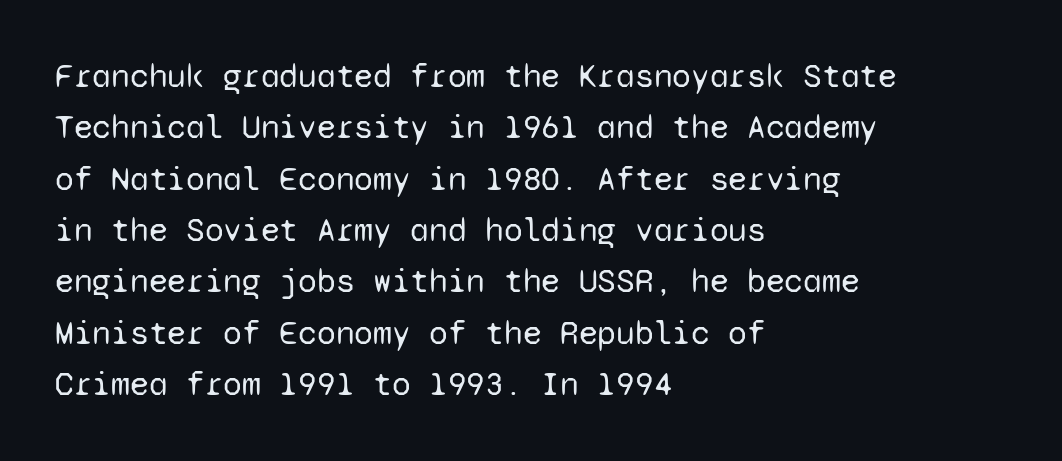
The image shows 34 px regular-weight sans-serif type, upright, monospaced; set left-aligned, normal line spacing (1.51x), normal letter spacing, not underlined; low stroke contrast and a medium x-height.
